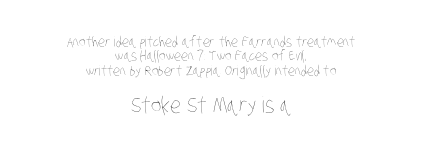
{"bold": "no", "underline": "no", "align": "center", "line_spacing": "tight", "line_spacing_ratio": 1.02, "letter_spacing": "normal", "letter_spacing_em": 0.0, "larger_block": "second", "size_ratio": 1.57, "glyph_px": 22}
